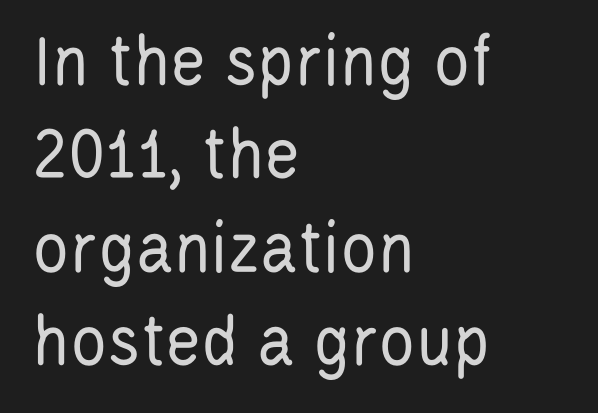
{"serif": "no", "italic": "no", "bold": "no", "weight": "regular", "width": "condensed", "stroke_contrast": "low", "x_height": "large", "monospaced": "no", "underline": "no", "align": "left", "line_spacing_ratio": 1.23, "letter_spacing": "normal", "letter_spacing_em": 0.0, "glyph_px": 76}
